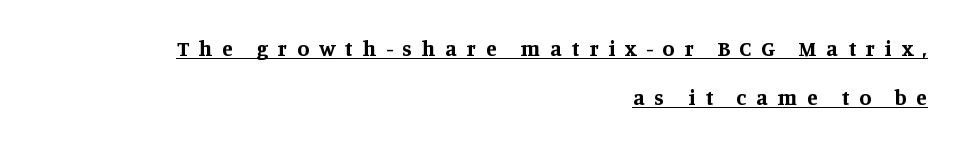
Its strokes are broad and dark, the hallmark of bold type. A student would call this right alignment; a typographer would say flush right, rag left. A typesetter would call this leading open, well beyond the default. Tall strokes in this sample are plumb rather than angled.
